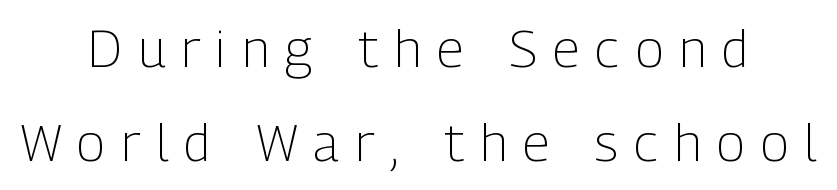
Loose tracking; the words dissolve into strings of separated letters. Alignment: centered. Summary of weight: not heavy and not bold. Letters rest on an invisible, unmarked baseline. This sample uses a sans-serif face. Do the characters align in a grid? No, the font is proportional.
